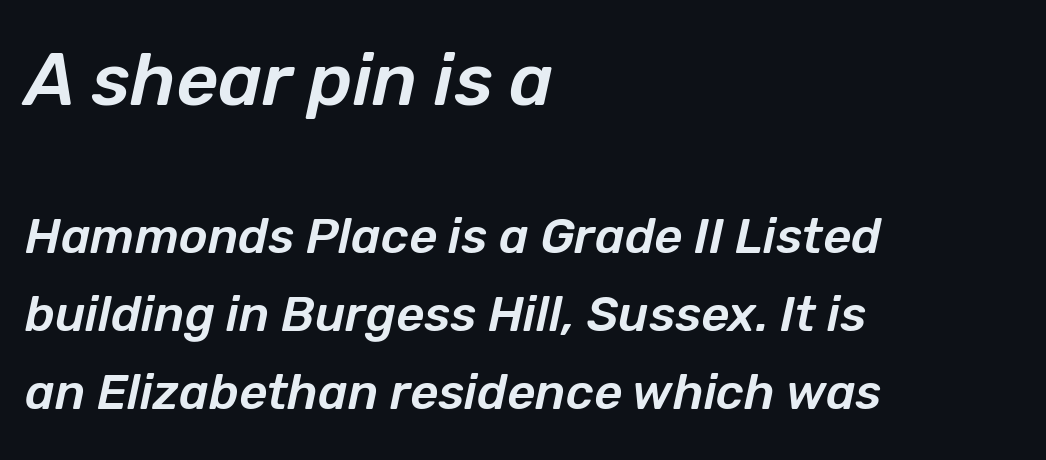
{"italic": "yes", "lean": "right", "slant_degrees": 12, "width": "normal", "stroke_contrast": "low", "x_height": "medium", "monospaced": "no", "underline": "no", "align": "left", "line_spacing": "normal", "line_spacing_ratio": 1.59, "letter_spacing": "normal", "letter_spacing_em": 0.0, "larger_block": "first", "size_ratio": 1.49, "glyph_px": 73}
